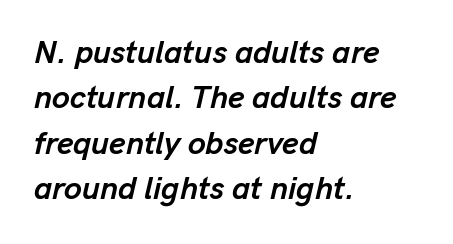
Lines of text with bare space underneath. Where is the straight margin? On the left. The letterforms sit shoulder to shoulder at normal distance. Tall strokes in this sample are angled rather than plumb. These lines are rendered in a variable-pitch font. Interline gaps are of average width in this sample.
